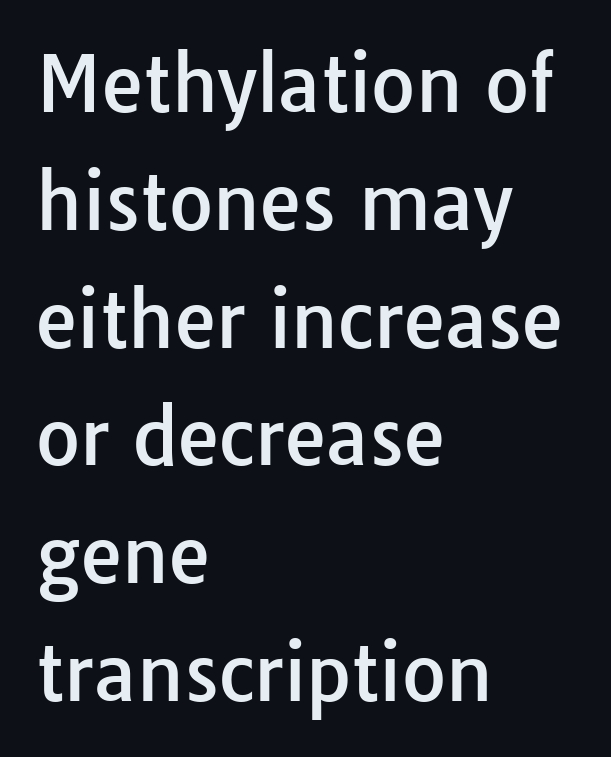
Q: Is the text italic (slanted)? A: No, it is upright.
Q: Is the typeface a serif or a sans-serif typeface? A: Sans-serif.
Q: Is the text underlined? A: No.
Q: How is the paragraph aligned? A: Left-aligned.
Q: Is the spacing between letters normal or unusually wide? A: Normal.
Q: Is the spacing between lines tight, normal or loose? A: Normal.
Q: Width (condensed, normal, or wide)? A: Normal.
Q: Stroke contrast? A: Low.
Q: x-height? A: Medium.
Q: Monospaced? A: No.
